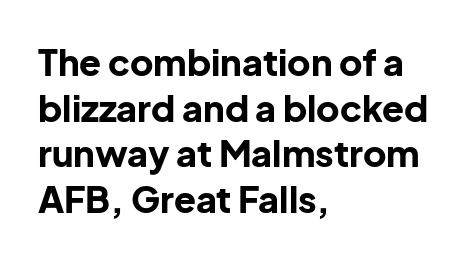
{"serif": "no", "italic": "no", "bold": "yes", "weight": "bold", "width": "normal", "stroke_contrast": "low", "x_height": "medium", "monospaced": "no", "underline": "no", "align": "left", "line_spacing": "normal", "line_spacing_ratio": 1.27, "letter_spacing": "normal", "letter_spacing_em": 0.0, "glyph_px": 36}
